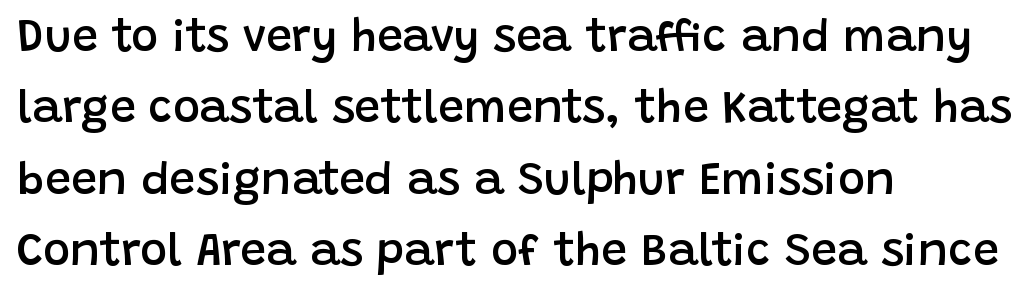
{"serif": "no", "italic": "no", "bold": "semi", "weight": "semibold", "width": "normal", "stroke_contrast": "low", "x_height": "large", "monospaced": "no", "underline": "no", "align": "left", "line_spacing": "normal", "line_spacing_ratio": 1.55, "letter_spacing": "normal", "letter_spacing_em": 0.0, "glyph_px": 46}
